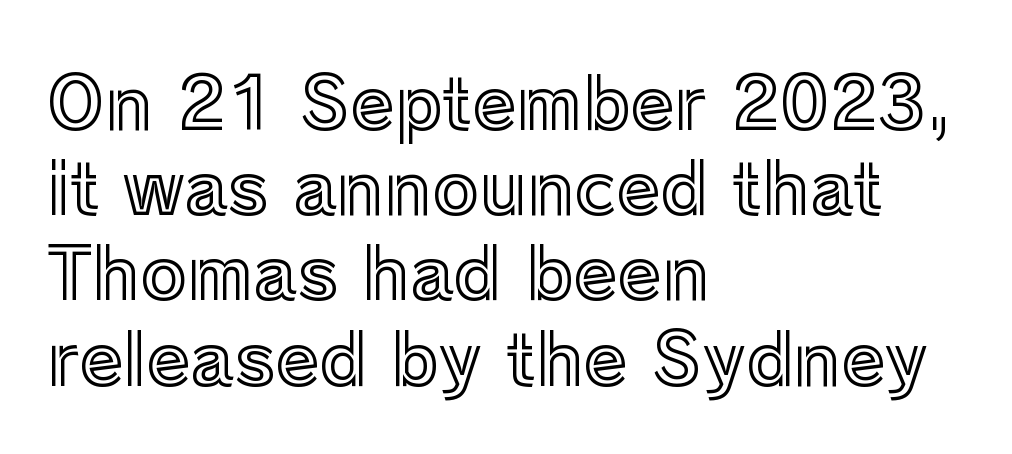
Q: Is the text italic (slanted)? A: No, it is upright.
Q: Is the text underlined? A: No.
Q: How is the paragraph aligned? A: Left-aligned.
Q: Is the spacing between letters normal or unusually wide? A: Normal.
Q: Width (condensed, normal, or wide)? A: Normal.
Q: x-height? A: Medium.
Q: Monospaced? A: No.
